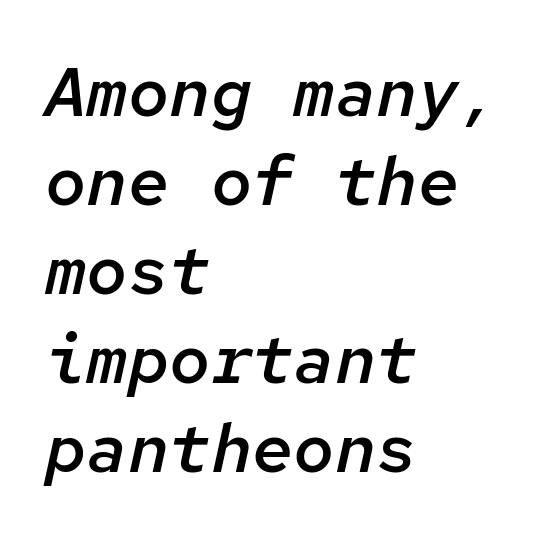
The block of text has a typical density, with ordinary space between rows. Honestly, the letter spacing is just normal — you wouldn't notice it. The setting favours the left margin, as ordinary paragraphs usually do. The face used here is monospaced, like something from a code editor.
